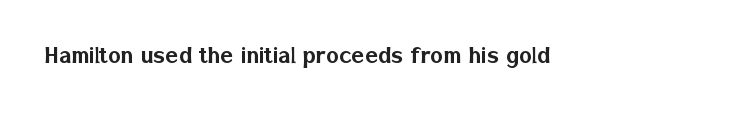
The image shows 27 px text type, upright; set normal letter spacing, not underlined.
